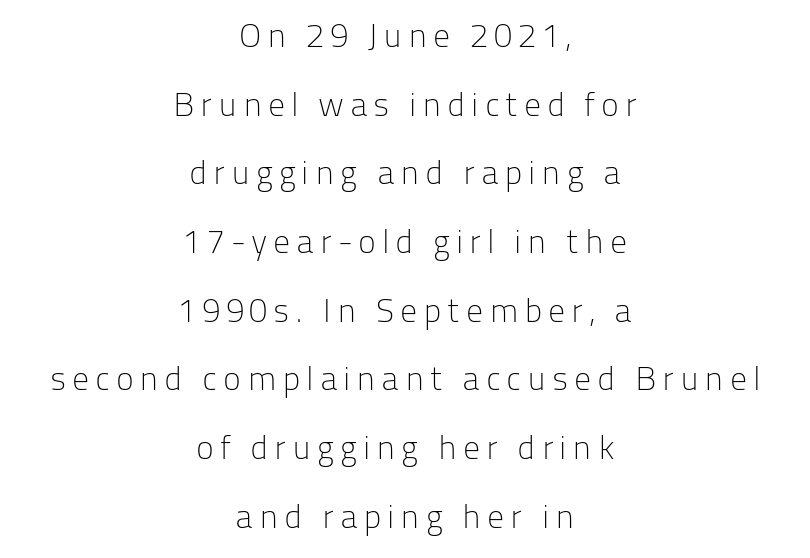
The strip under each line holds only bare page. Which margin do the lines hug? Neither — every line sits in the middle. The typesetting does not lean heavy: it is not bold. The face used here is a sans, in the tradition of grotesques and geometrics. The line-height multiplier appears high, well above default. Vertical strokes here are truly vertical.
